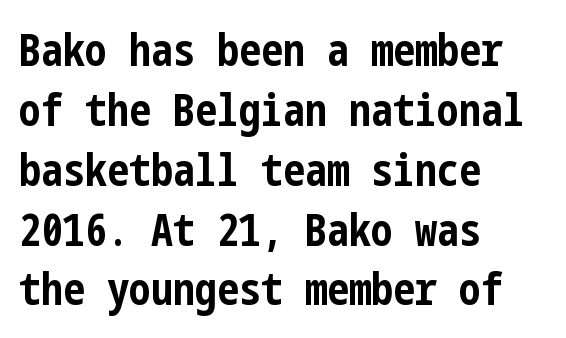
{"serif": "no", "italic": "no", "bold": "yes", "weight": "bold", "width": "condensed", "stroke_contrast": "low", "x_height": "medium", "underline": "no", "align": "left", "line_spacing": "normal", "line_spacing_ratio": 1.36, "letter_spacing": "normal", "letter_spacing_em": 0.0, "glyph_px": 44}
